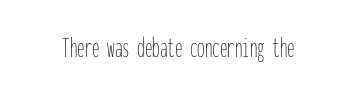
A typesetter would call this monospace, since all characters share one set width. Tall strokes in this sample are plumb rather than angled. Anything drawn beneath the words? Only blank space. Compared with a typical body face, this is equally light or lighter still. Characters follow at the spacing the type designer built in.
